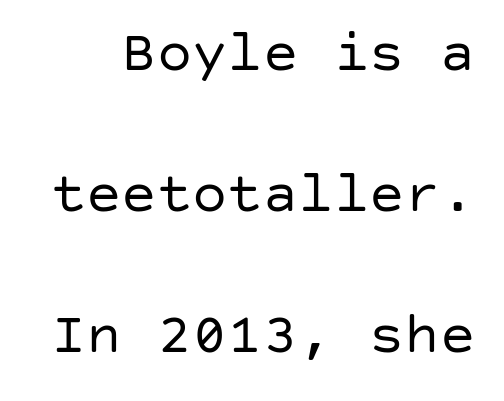
Q: Is the text bold? A: No.
Q: Is the text italic (slanted)? A: No, it is upright.
Q: Is the typeface a serif or a sans-serif typeface? A: Sans-serif.
Q: Is the text underlined? A: No.
Q: Is the spacing between letters normal or unusually wide? A: Normal.
Q: Is the spacing between lines tight, normal or loose? A: Loose.
Q: Width (condensed, normal, or wide)? A: Normal.
Q: Stroke contrast? A: Low.
Q: x-height? A: Large.
